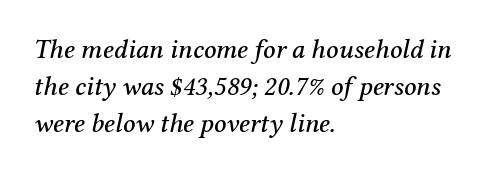
The image shows 27 px text type, italic (leaning right); set left-aligned, normal line spacing (1.37x), normal letter spacing, not underlined.
